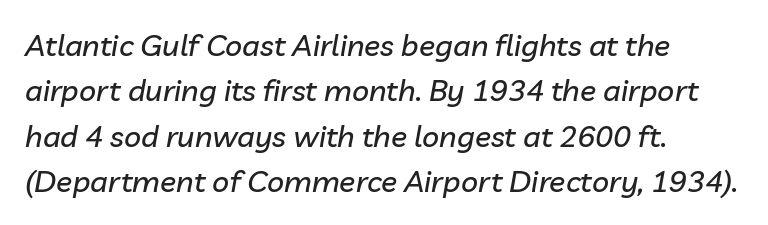
Letter spacing: default. Is the block centered? No — it sits flush against the left margin. Think of a printed novel: that variable character pitch is what you see here. Whoever set this chose a conventional vertical rhythm.
